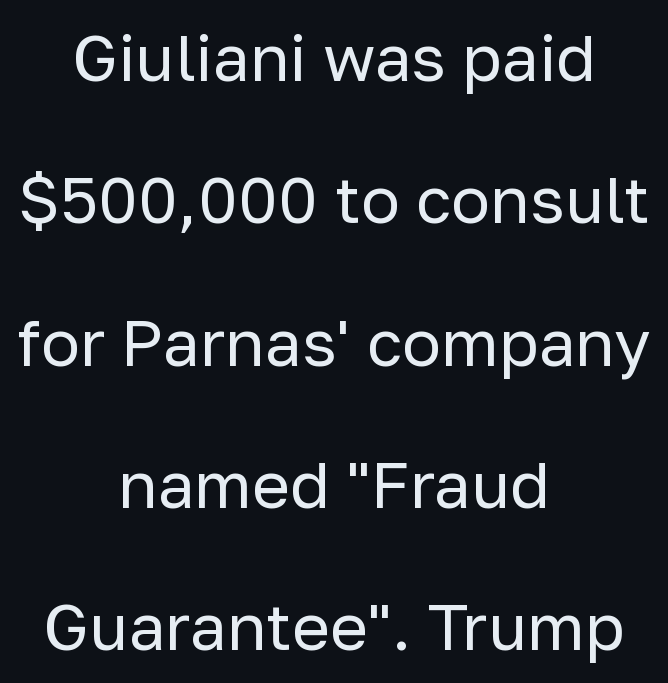
Q: Is the text bold? A: No.
Q: Is the text italic (slanted)? A: No, it is upright.
Q: Is the typeface a serif or a sans-serif typeface? A: Sans-serif.
Q: Is the text underlined? A: No.
Q: How is the paragraph aligned? A: Centered.
Q: Is the spacing between letters normal or unusually wide? A: Normal.
Q: Is the spacing between lines tight, normal or loose? A: Loose.
Q: Width (condensed, normal, or wide)? A: Normal.
Q: Stroke contrast? A: Low.
Q: x-height? A: Medium.
Q: Monospaced? A: No.
